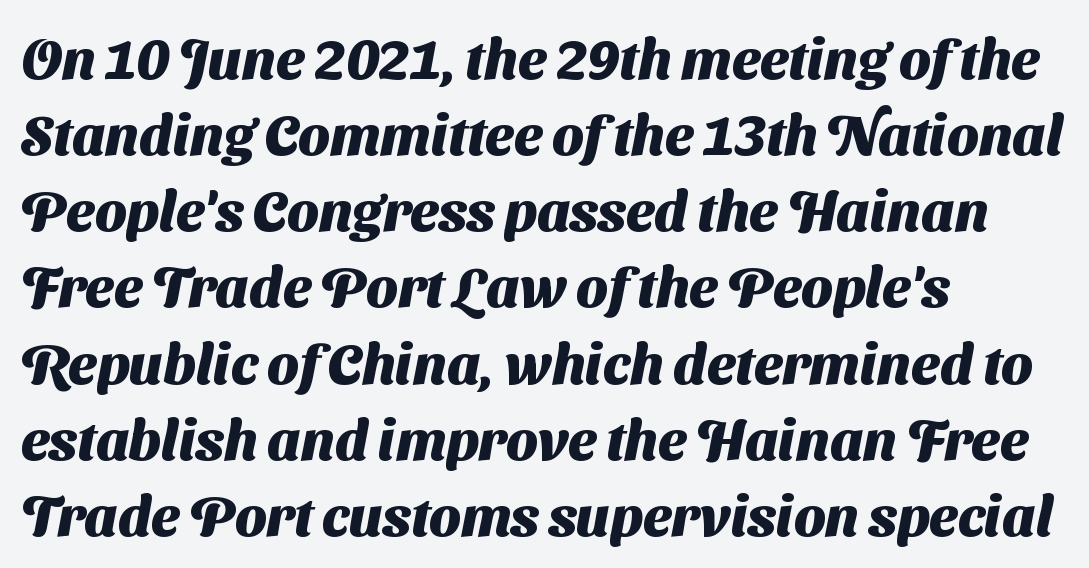
The sample has been set heavy, in full bold. The ragged edge is on the right, which tells us the setting is flush left. Character widths vary here, with narrow letters taking less room than wide ones. Clear beneath every line of the passage. The rows are spaced the way most documents space them. Tracking here is standard; glyphs follow each other at the usual distance.
